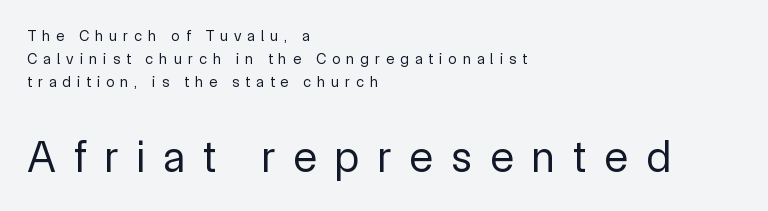
{"serif": "no", "italic": "no", "bold": "no", "weight": "regular", "width": "normal", "x_height": "medium", "monospaced": "no", "underline": "no", "align": "left", "line_spacing": "normal", "line_spacing_ratio": 1.54, "letter_spacing": "wide", "letter_spacing_em": 0.41, "larger_block": "second", "size_ratio": 2.93, "glyph_px": 44}
